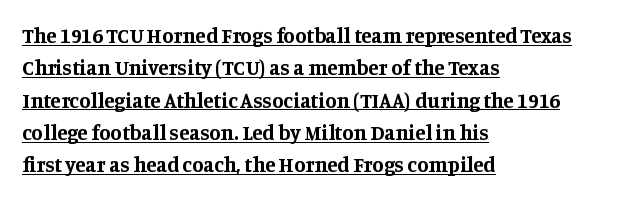
The image shows 21 px bold type, upright; set left-aligned, normal line spacing (1.54x), normal letter spacing, underlined.
